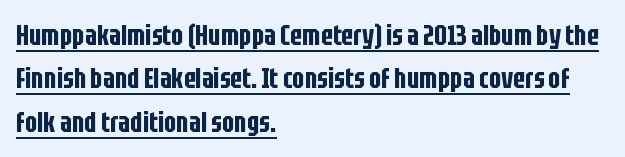
The image shows 29 px condensed sans-serif type, upright; set left-aligned, normal line spacing (1.5x), normal letter spacing, underlined; low stroke contrast and a large x-height.
